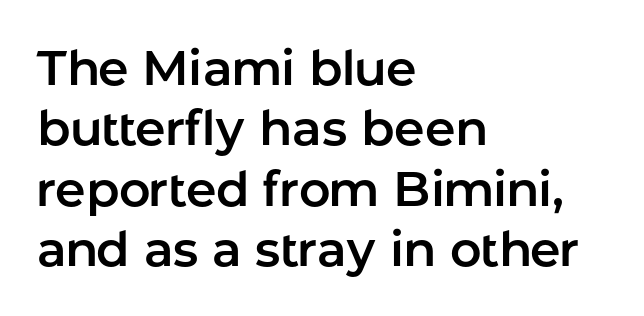
Q: Is the text italic (slanted)? A: No, it is upright.
Q: Is the typeface a serif or a sans-serif typeface? A: Sans-serif.
Q: Is the text underlined? A: No.
Q: How is the paragraph aligned? A: Left-aligned.
Q: Is the spacing between letters normal or unusually wide? A: Normal.
Q: Width (condensed, normal, or wide)? A: Normal.
Q: Stroke contrast? A: Low.
Q: x-height? A: Medium.
Q: Monospaced? A: No.
